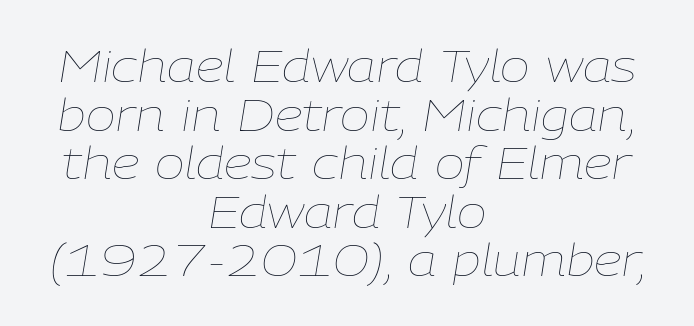
This rendering features lettering with no underline. Observe the ordinary spacing: letters are neighbours, not strangers. The axis of the letterforms is tilted away from vertical. The designer dialed line spacing down below the default.
